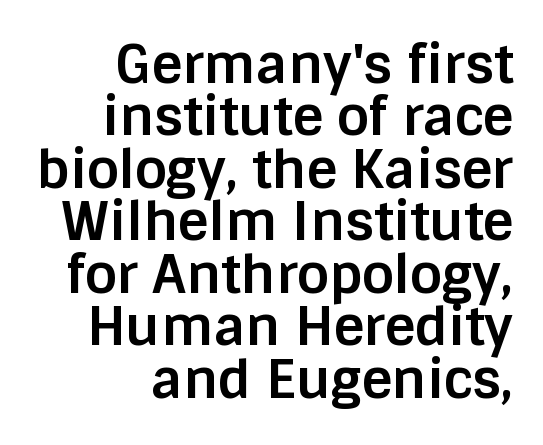
Posture: straight, roman, zero tilt. The tracking reads as untouched default to a designer's eye. Beneath every word, the page is bare. Interline gaps are noticeably narrow in this sample.
